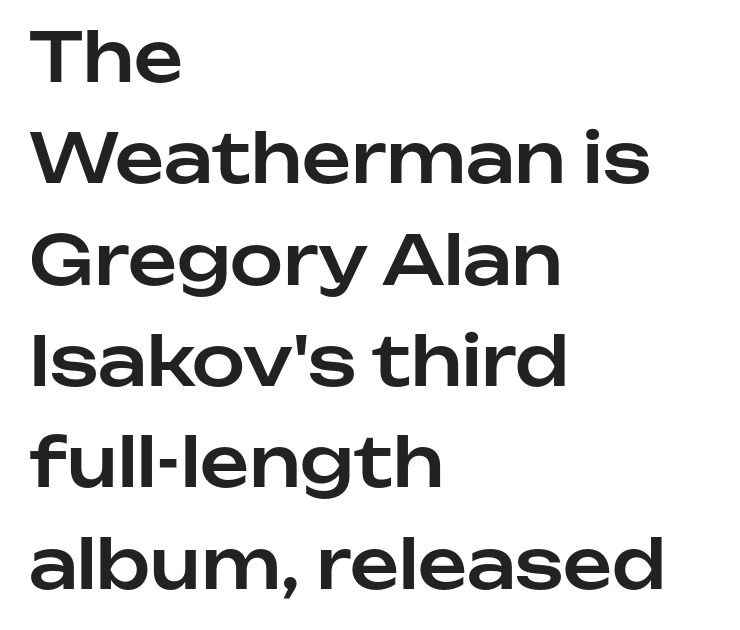
The type family on display is of the sans-serif kind. This is roman type, the default non-slanted kind. Underline: absent. Words appear dense and cohesive because spacing is normal.
